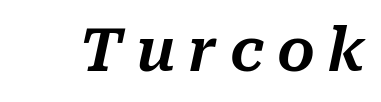
Q: Is the text italic (slanted)? A: Yes, it leans right by about 10 degrees.
Q: Is the text underlined? A: No.
Q: Is the spacing between letters normal or unusually wide? A: Unusually wide.
Q: Width (condensed, normal, or wide)? A: Normal.
Q: Stroke contrast? A: Medium.
Q: x-height? A: Medium.
Q: Monospaced? A: No.
